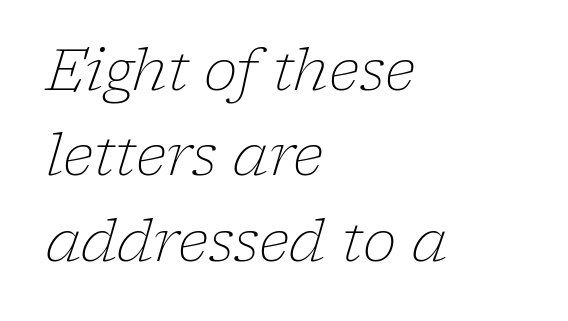
This sample has the flowing, uneven cadence of proportional lettering. The glyphs look as if they've been sheared to an angle. The horizontal fit of the characters is conventional and even. Leading: standard. The space beneath each line is pristine and unruled. Look at the bottom of the vertical strokes: they flare into serifs here.
